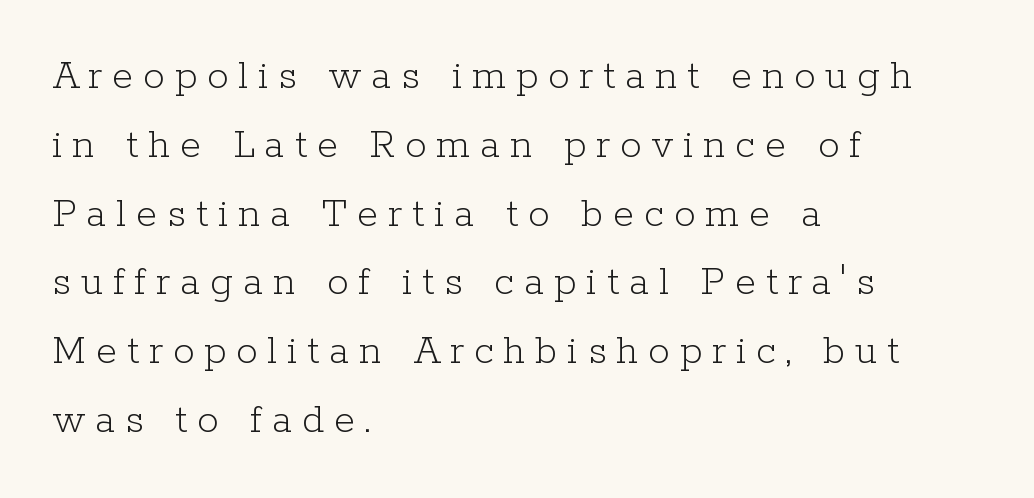
Q: Is the text bold? A: No.
Q: Is the text italic (slanted)? A: No, it is upright.
Q: Is the typeface a serif or a sans-serif typeface? A: Serif.
Q: Is the text underlined? A: No.
Q: How is the paragraph aligned? A: Left-aligned.
Q: Is the spacing between letters normal or unusually wide? A: Unusually wide.
Q: Is the spacing between lines tight, normal or loose? A: Normal.
Q: Width (condensed, normal, or wide)? A: Normal.
Q: Stroke contrast? A: Low.
Q: x-height? A: Medium.
Q: Monospaced? A: No.
